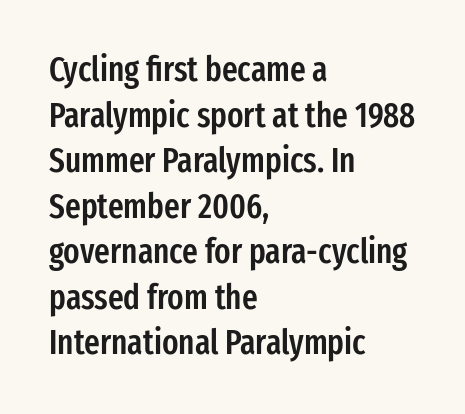
Q: Is the text bold? A: Semi-bold.
Q: Is the text italic (slanted)? A: No, it is upright.
Q: Is the typeface a serif or a sans-serif typeface? A: Sans-serif.
Q: Is the text underlined? A: No.
Q: How is the paragraph aligned? A: Left-aligned.
Q: Is the spacing between letters normal or unusually wide? A: Normal.
Q: Is the spacing between lines tight, normal or loose? A: Normal.
Q: Width (condensed, normal, or wide)? A: Condensed.
Q: Stroke contrast? A: Low.
Q: x-height? A: Medium.
Q: Monospaced? A: No.
